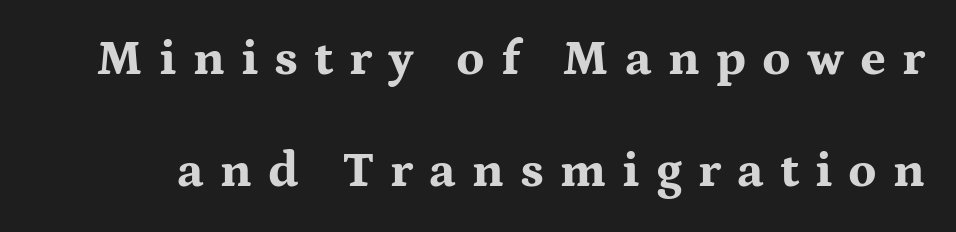
As a designer I'd log this as weight 700, bold. These lines stand farther apart than default settings would place them. Plain, unruled lines of type. The passage shown is typeset with a serif family.
